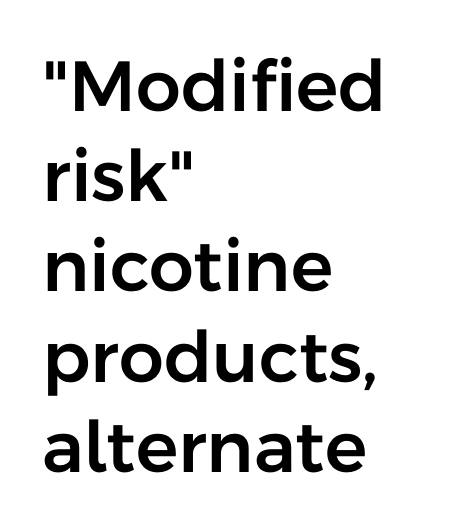
Each word holds together tightly as a unit, with standard inter-letter gaps. Is there any slant? The stems are plumb. Each letter keeps its own natural width here, so spacing adapts to shape. You can tell from the bare stems that sans-serif type was used. Only glyphs here, with clear space below each row.
